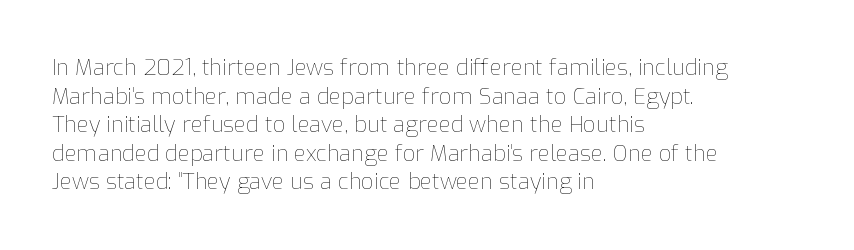
Check the space under the baseline: it is left empty. Characters follow at the spacing the type designer built in. These glyphs show unthickened strokes, regular width or finer. This is the regular roman posture of the typeface. A typesetter would call this leading conventional body-copy spacing. The compositor pushed each line to the left boundary.
